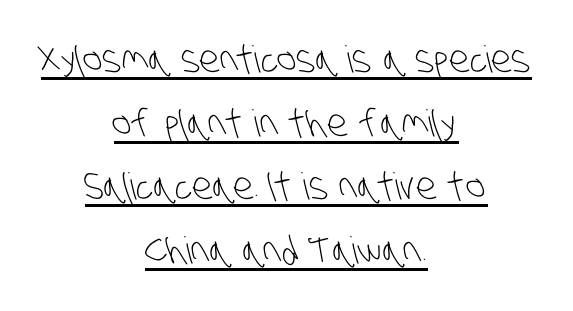
Q: Is the text bold? A: No.
Q: Is the typeface a serif or a sans-serif typeface? A: Sans-serif.
Q: Is the text underlined? A: Yes.
Q: How is the paragraph aligned? A: Centered.
Q: Is the spacing between letters normal or unusually wide? A: Normal.
Q: Width (condensed, normal, or wide)? A: Condensed.
Q: Stroke contrast? A: Low.
Q: x-height? A: Large.
Q: Monospaced? A: No.
